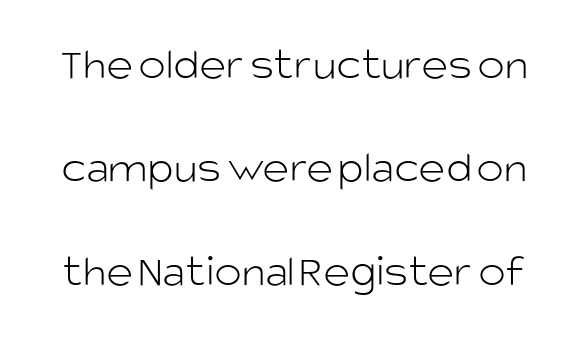
Beneath every word, the page is bare. Posture: straight, roman, zero tilt. These lines are rendered in a variable-pitch font. You could fit nearly another row in the gap between these rows. Words appear dense and cohesive because spacing is normal.
